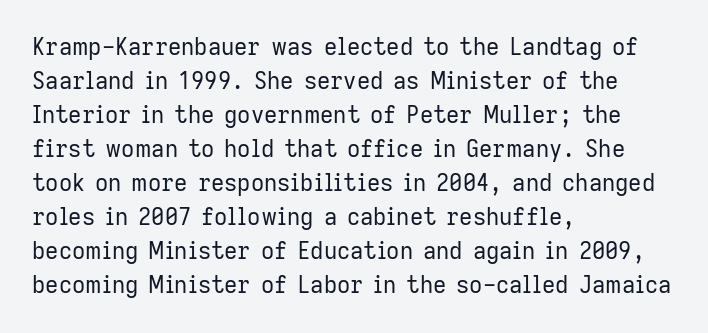
The image shows 23 px text type, upright; set left-aligned, normal line spacing (1.48x), normal letter spacing, not underlined.
